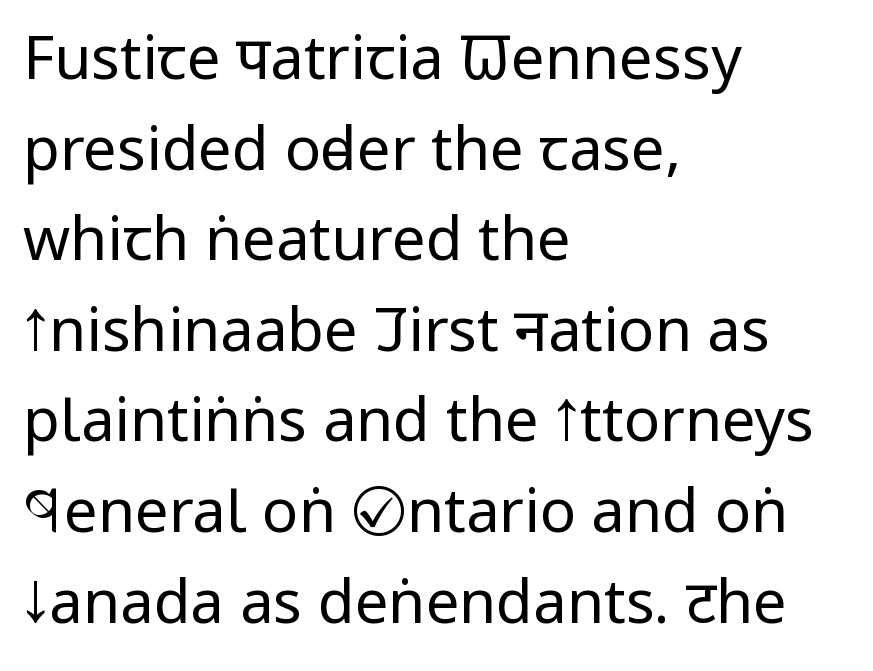
{"serif": "no", "italic": "no", "bold": "no", "weight": "regular", "width": "condensed", "stroke_contrast": "low", "x_height": "large", "monospaced": "no", "underline": "no", "align": "left", "line_spacing": "normal", "line_spacing_ratio": 1.51, "letter_spacing": "normal", "letter_spacing_em": 0.0, "glyph_px": 60}
